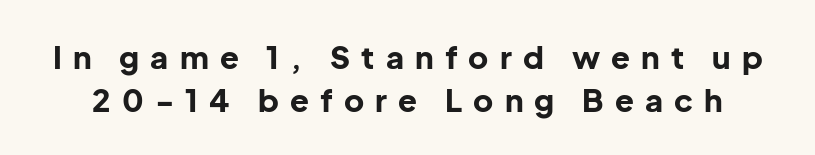
{"serif": "no", "italic": "no", "bold": "yes", "weight": "bold", "width": "normal", "stroke_contrast": "low", "x_height": "medium", "monospaced": "no", "underline": "no", "line_spacing": "normal", "line_spacing_ratio": 1.38, "letter_spacing": "wide", "letter_spacing_em": 0.36, "glyph_px": 31}
